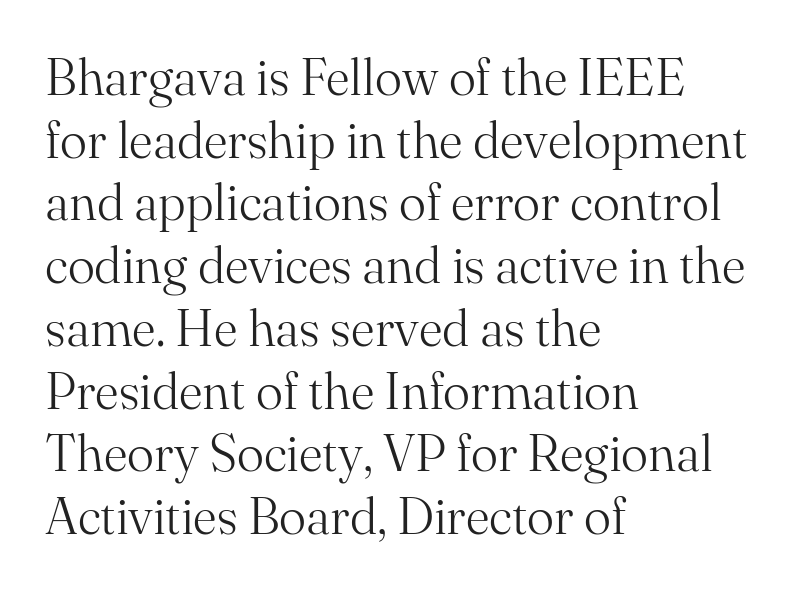
The image shows 51 px light serif type, upright; set left-aligned, line spacing 1.23x, normal letter spacing, not underlined; medium stroke contrast and a small x-height.
